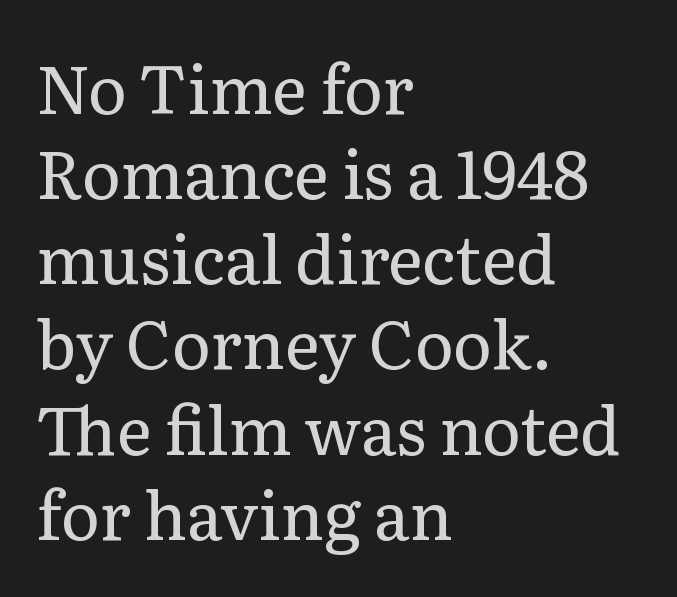
The image shows 66 px regular-weight serif type, upright; set left-aligned, normal line spacing (1.29x), normal letter spacing, not underlined; low stroke contrast and a medium x-height.
